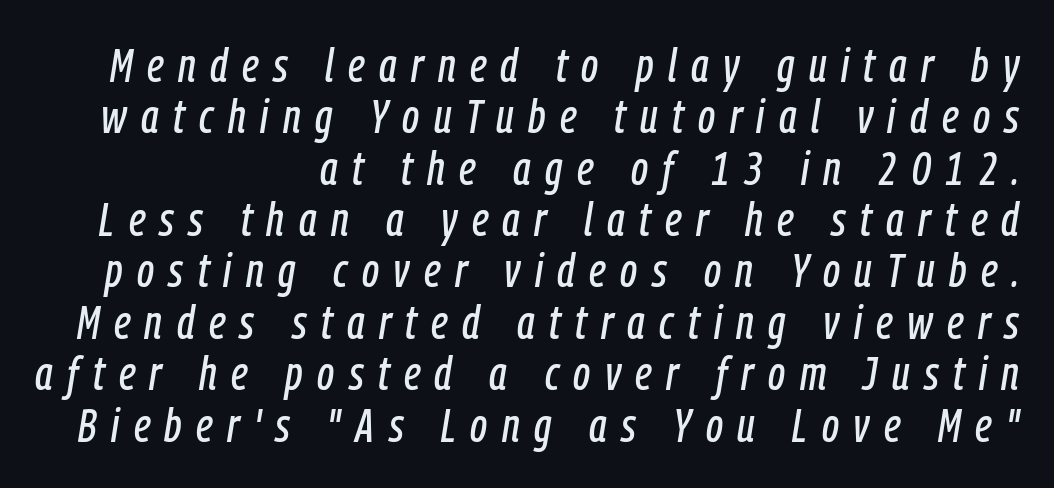
If you drew a ruler down the right edge, every line would touch it. Each letter keeps its own natural width here, so spacing adapts to shape. The letters are spread apart with noticeably loose tracking. Horizontal bands of white between lines are thin slivers. The specimen reads as italic at a glance. Underlining? Definitely not there.
